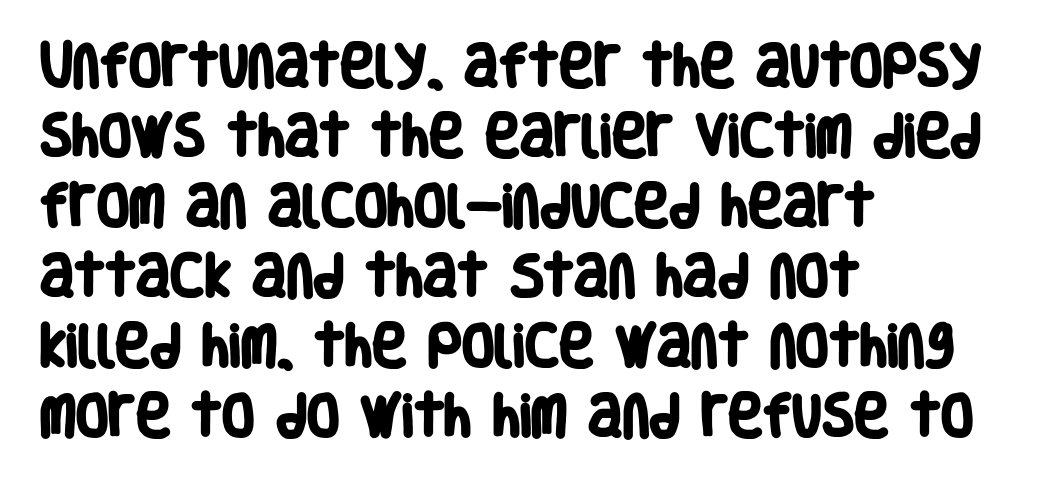
The image shows 47 px heavy, condensed sans-serif type; set left-aligned, normal line spacing (1.49x), normal letter spacing, not underlined; low stroke contrast and a large x-height.
